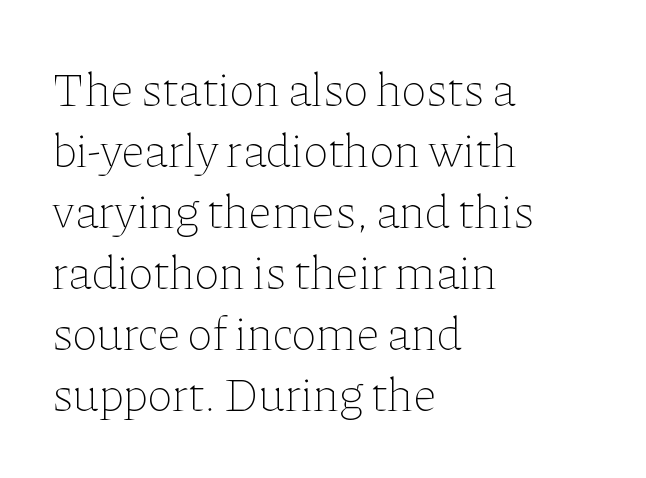
{"italic": "no", "bold": "no", "weight": "thin", "width": "normal", "stroke_contrast": "low", "x_height": "medium", "monospaced": "no", "underline": "no", "align": "left", "line_spacing": "normal", "line_spacing_ratio": 1.27, "letter_spacing": "normal", "letter_spacing_em": 0.0, "glyph_px": 48}
